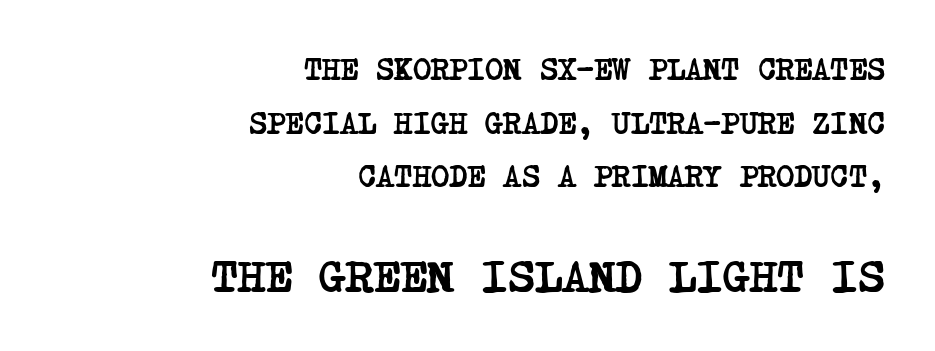
The image shows 46 px semibold, condensed serif type; set right-aligned, line spacing 1.73x, normal letter spacing, not underlined; the second (bottom) block is 1.48x larger; low stroke contrast and a large x-height.
